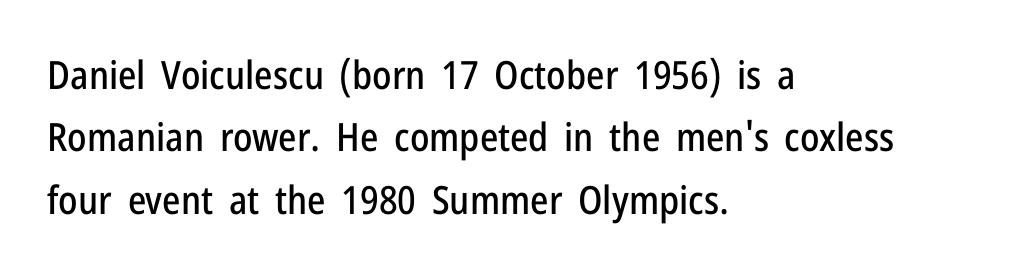
Q: Is the text italic (slanted)? A: No, it is upright.
Q: Is the typeface a serif or a sans-serif typeface? A: Sans-serif.
Q: Is the text underlined? A: No.
Q: How is the paragraph aligned? A: Left-aligned.
Q: Is the spacing between letters normal or unusually wide? A: Normal.
Q: Is the spacing between lines tight, normal or loose? A: Normal.
Q: Width (condensed, normal, or wide)? A: Condensed.
Q: Stroke contrast? A: Low.
Q: x-height? A: Medium.
Q: Monospaced? A: No.
